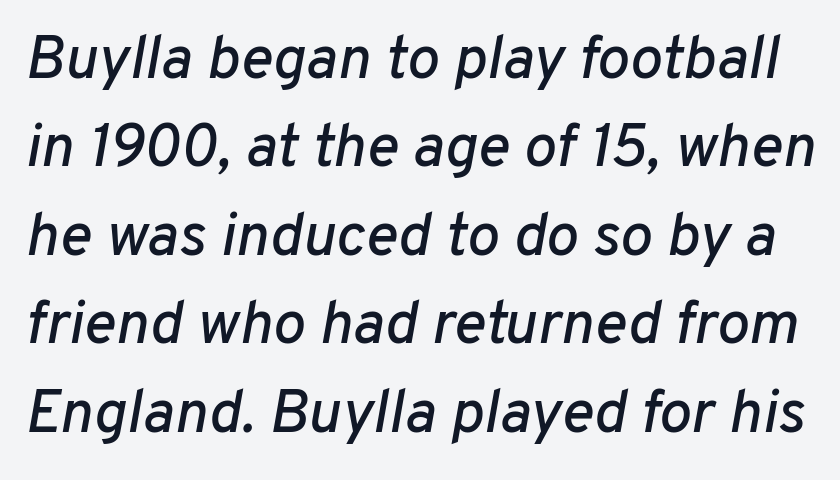
Q: Is the text italic (slanted)? A: Yes, it leans right by about 10 degrees.
Q: Is the text underlined? A: No.
Q: Is the spacing between letters normal or unusually wide? A: Normal.
Q: Is the spacing between lines tight, normal or loose? A: Normal.
Q: Width (condensed, normal, or wide)? A: Normal.
Q: Stroke contrast? A: Low.
Q: x-height? A: Medium.
Q: Monospaced? A: No.
